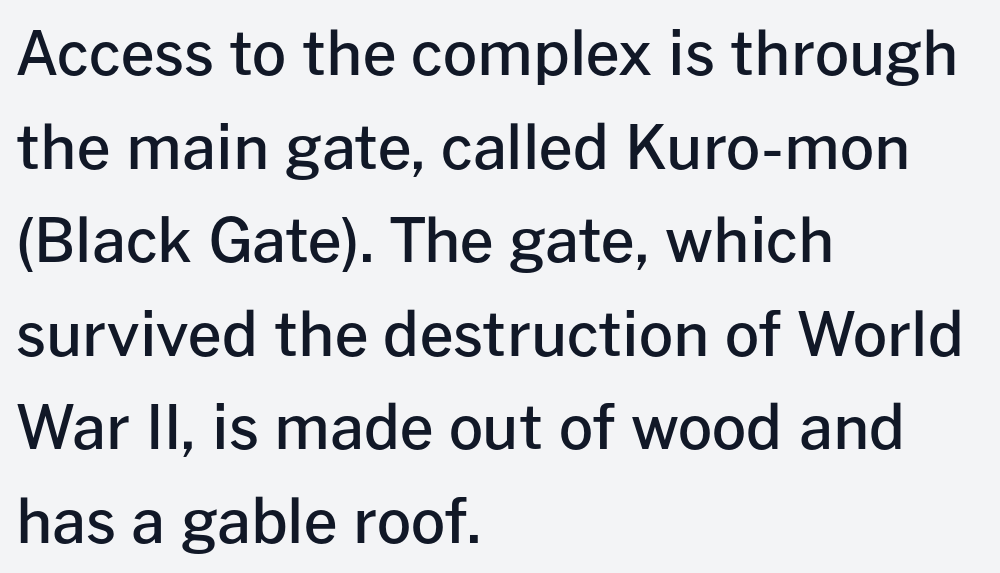
A semibold gives these letters moderate extra thickness, short of bold. Serif or sans? Sans — the stroke terminals are bare. Think of a printed novel: that variable character pitch is what you see here. The specimen reads as upright at a glance. Vertical spacing — default. Letter spacing: default.
